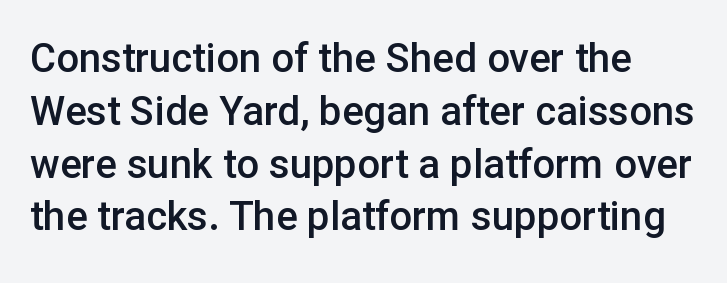
Look at the bottom of the vertical strokes: they stop flat, with no serifs. Each glyph is drawn with semibold strokes, heavier than normal yet not fully bold. It's the straight-up-and-down kind of type. The letterforms sit shoulder to shoulder at normal distance. The space directly below the letters is spotless. Spacing verdict: proportional, widths tailored to each character.
